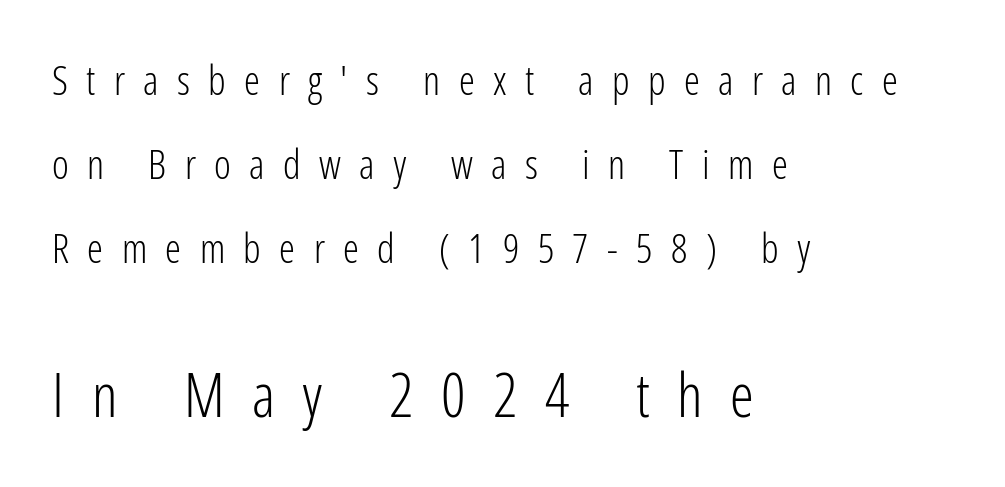
A classic flush-left, rag-right setting is used for this passage. Type without underlining. Each letter's strokes conclude bluntly, with no projecting serifs. The weight tops out at a normal text grade. Note the varied advance widths — an 'i' is clearly narrower than an 'm'.
